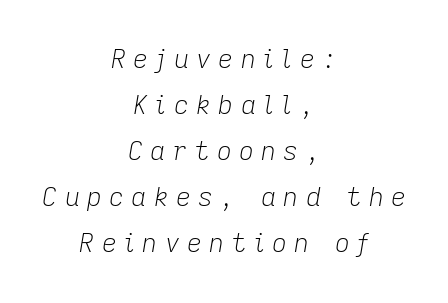
Lines of text with bare space underneath. Nothing heavy about these letters — not bold at all. Caption: expanded tracking, letters set apart. Characters are canted at an angle relative to the baseline's perpendicular. Alignment: centered.
